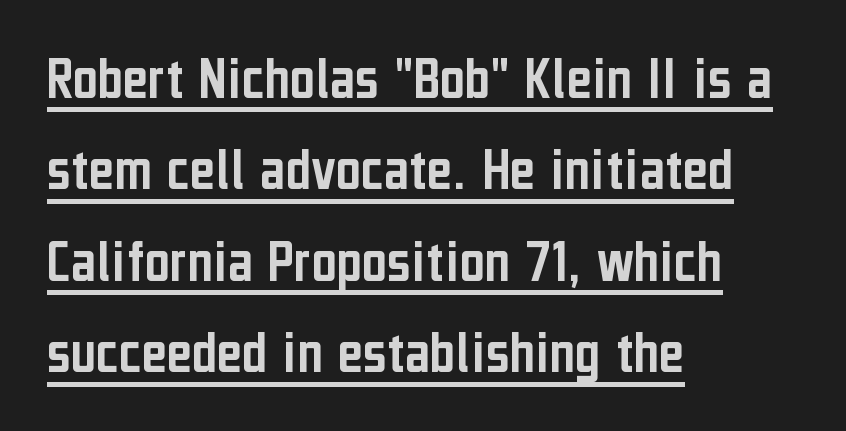
The image shows 61 px condensed sans-serif type, upright; set left-aligned, normal line spacing (1.5x), normal letter spacing, underlined; low stroke contrast and a medium x-height.
